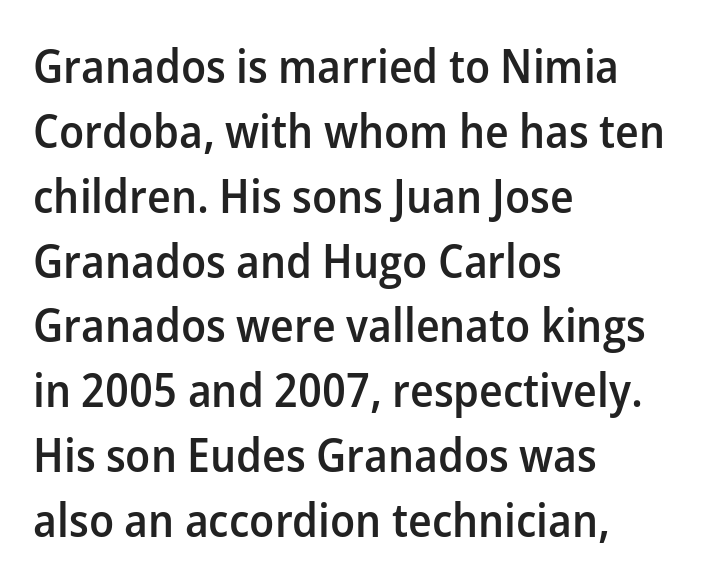
Q: Is the text bold? A: Semi-bold.
Q: Is the text italic (slanted)? A: No, it is upright.
Q: Is the typeface a serif or a sans-serif typeface? A: Sans-serif.
Q: Is the text underlined? A: No.
Q: How is the paragraph aligned? A: Left-aligned.
Q: Is the spacing between letters normal or unusually wide? A: Normal.
Q: Is the spacing between lines tight, normal or loose? A: Normal.
Q: Width (condensed, normal, or wide)? A: Normal.
Q: Stroke contrast? A: Low.
Q: x-height? A: Medium.
Q: Monospaced? A: No.
